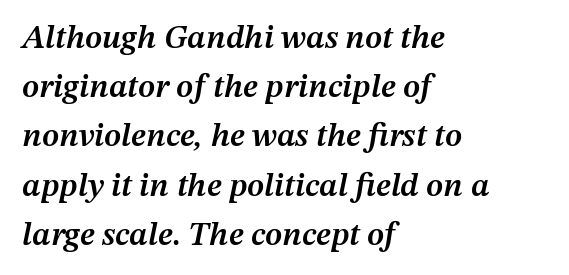
{"italic": "yes", "lean": "right", "slant_degrees": 12, "bold": "semi", "weight": "semibold", "width": "normal", "stroke_contrast": "medium", "x_height": "medium", "monospaced": "no", "underline": "no", "align": "left", "line_spacing": "normal", "line_spacing_ratio": 1.49, "letter_spacing": "normal", "letter_spacing_em": 0.0, "glyph_px": 33}
